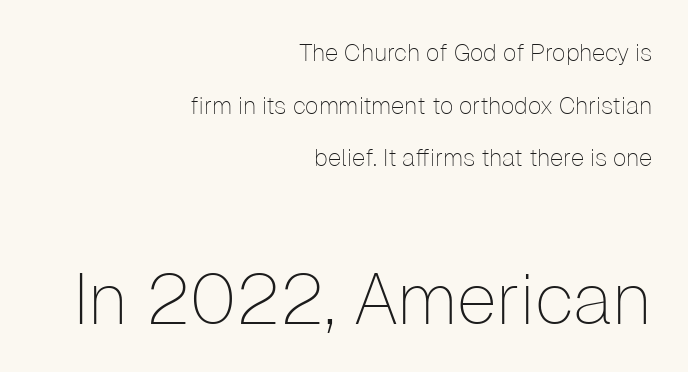
Q: Is the text bold? A: No.
Q: Is the text italic (slanted)? A: No, it is upright.
Q: Is the typeface a serif or a sans-serif typeface? A: Sans-serif.
Q: Is the text underlined? A: No.
Q: How is the paragraph aligned? A: Right-aligned.
Q: Is the spacing between letters normal or unusually wide? A: Normal.
Q: Is the spacing between lines tight, normal or loose? A: Loose.
Q: Which block of text is set in a larger size, the first (top) or the second (bottom)? A: The second (bottom) one.
Q: Width (condensed, normal, or wide)? A: Normal.
Q: Stroke contrast? A: Low.
Q: x-height? A: Medium.
Q: Monospaced? A: No.
